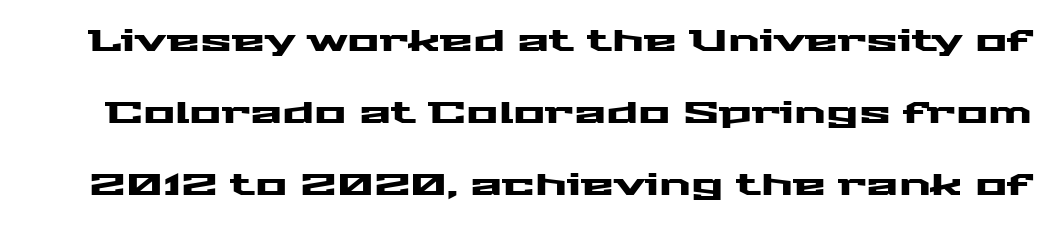
Q: Is the text italic (slanted)? A: No, it is upright.
Q: Is the typeface a serif or a sans-serif typeface? A: Sans-serif.
Q: Is the text underlined? A: No.
Q: Is the spacing between letters normal or unusually wide? A: Normal.
Q: Is the spacing between lines tight, normal or loose? A: Loose.
Q: Width (condensed, normal, or wide)? A: Wide.
Q: Stroke contrast? A: Medium.
Q: x-height? A: Medium.
Q: Monospaced? A: No.
